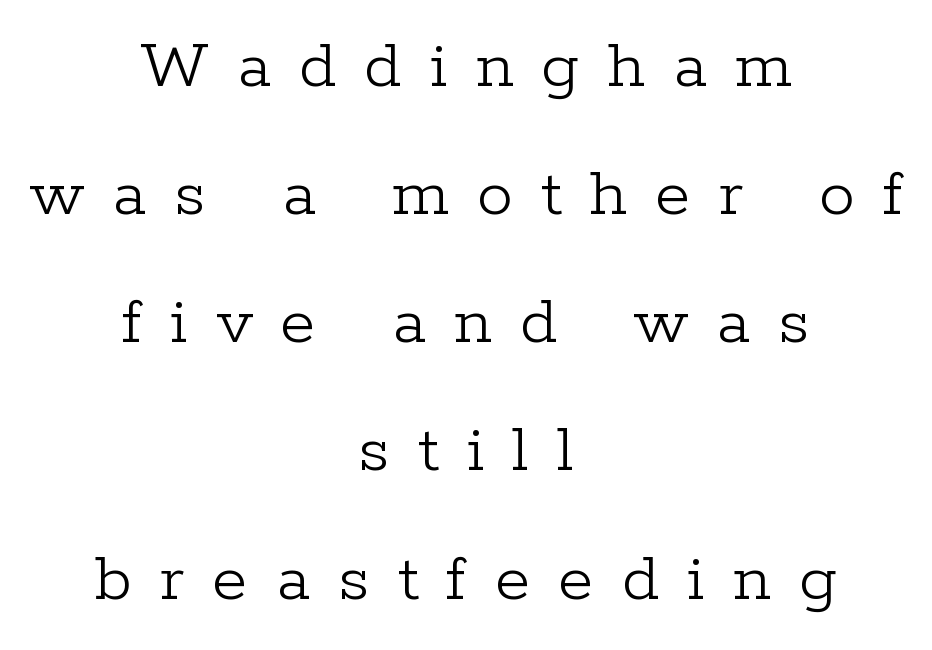
Q: Is the text bold? A: No.
Q: Is the text italic (slanted)? A: No, it is upright.
Q: Is the typeface a serif or a sans-serif typeface? A: Serif.
Q: Is the text underlined? A: No.
Q: How is the paragraph aligned? A: Centered.
Q: Is the spacing between letters normal or unusually wide? A: Unusually wide.
Q: Width (condensed, normal, or wide)? A: Normal.
Q: Stroke contrast? A: Low.
Q: x-height? A: Medium.
Q: Monospaced? A: No.
